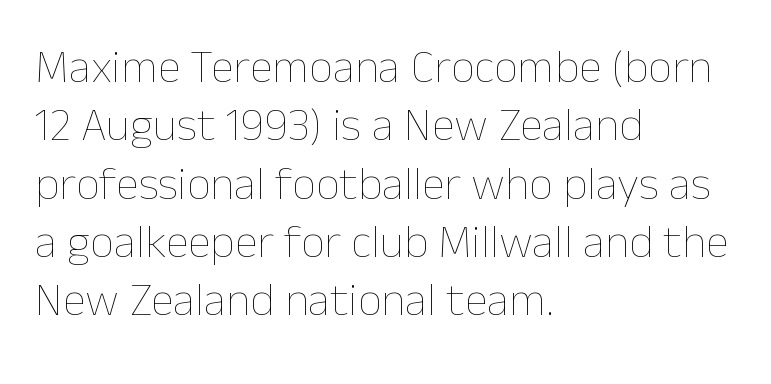
{"italic": "no", "bold": "no", "weight": "thin", "width": "normal", "stroke_contrast": "low", "x_height": "medium", "monospaced": "no", "underline": "no", "align": "left", "line_spacing_ratio": 1.24, "letter_spacing": "normal", "letter_spacing_em": 0.0, "glyph_px": 47}
